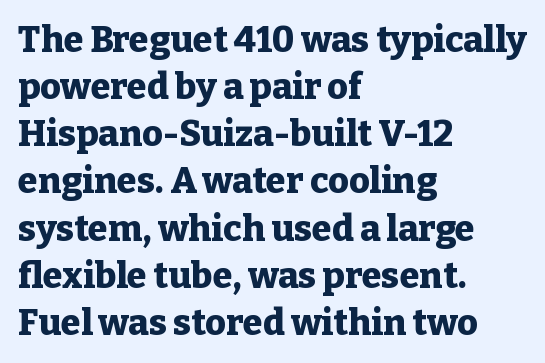
I'd call this a serif setting — the letters wear small feet. Nobody drew a line under any word here. The face used here is proportionally spaced, like ordinary book or web type. Left-aligned paragraph, ragged on the right. Style check: upright.
